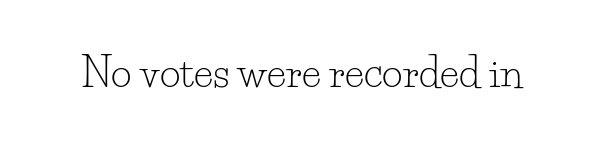
Observe the serifs anchoring each vertical stroke in this sample. Every character sits straight up, as roman type does. Do the characters align in a grid? No, the font is proportional. Caption: face not bold, strokes unweighted. Clear beneath every line of the passage.
